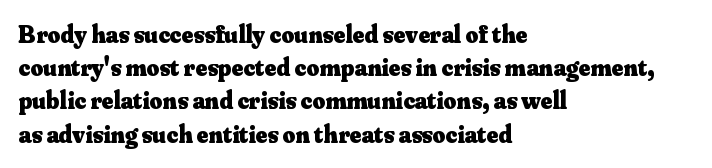
The image shows 25 px bold type, upright; set left-aligned, normal line spacing (1.33x), normal letter spacing, not underlined.
